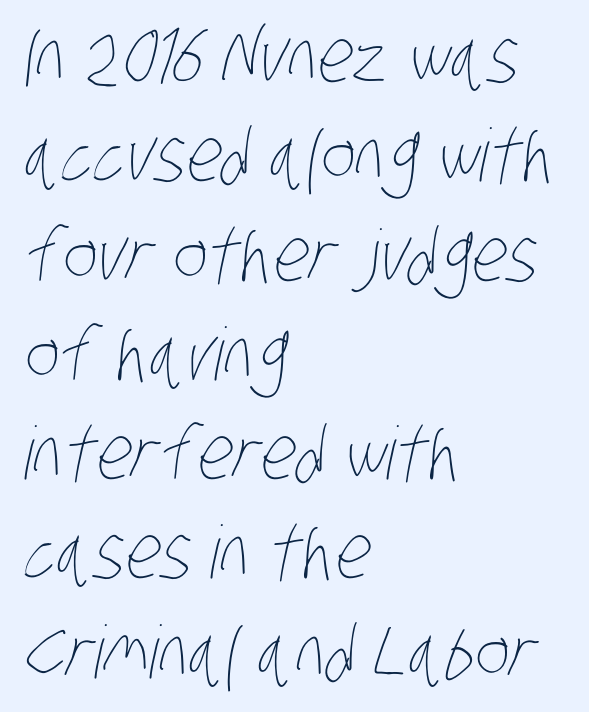
Caption: multi-line text, flush left, ragged right. Stems and bowls with no extra thickness — not bold. The designer left line spacing at the default. These lines are rendered in a variable-pitch font. Between one letter and the next there's only the usual sliver of space. Each row of text sits above clean, open space.
